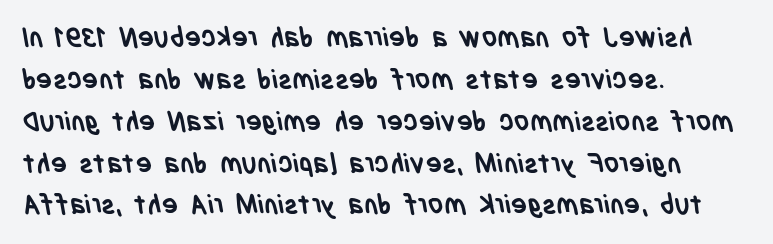
Q: Is the text bold? A: Yes.
Q: Is the text underlined? A: No.
Q: How is the paragraph aligned? A: Left-aligned.
Q: Is the spacing between letters normal or unusually wide? A: Normal.
Q: Is the spacing between lines tight, normal or loose? A: Normal.
